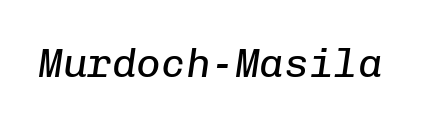
{"italic": "yes", "lean": "right", "slant_degrees": 8, "bold": "no", "weight": "regular", "width": "normal", "stroke_contrast": "low", "x_height": "medium", "monospaced": "yes", "underline": "no", "letter_spacing": "normal", "letter_spacing_em": 0.0, "glyph_px": 41}
